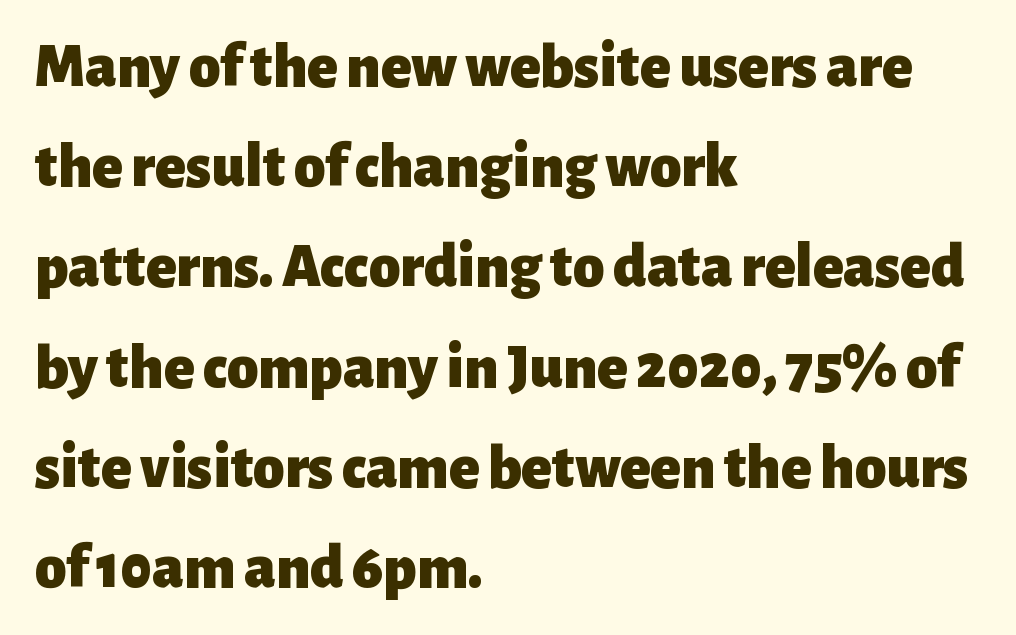
{"serif": "no", "italic": "no", "bold": "yes", "weight": "heavy", "width": "normal", "stroke_contrast": "low", "x_height": "medium", "monospaced": "no", "underline": "no", "align": "left", "line_spacing": "normal", "line_spacing_ratio": 1.59, "letter_spacing": "normal", "letter_spacing_em": 0.0, "glyph_px": 63}
